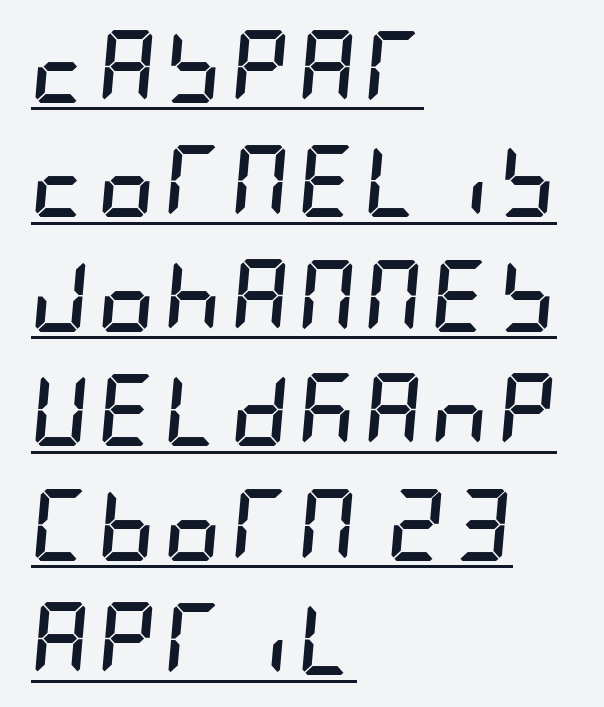
{"italic": "yes", "lean": "right", "slant_degrees": 5, "bold": "yes", "weight": "semibold", "width": "condensed", "stroke_contrast": "low", "x_height": "large", "underline": "yes", "align": "left", "line_spacing": "normal", "line_spacing_ratio": 1.59, "glyph_px": 72}
